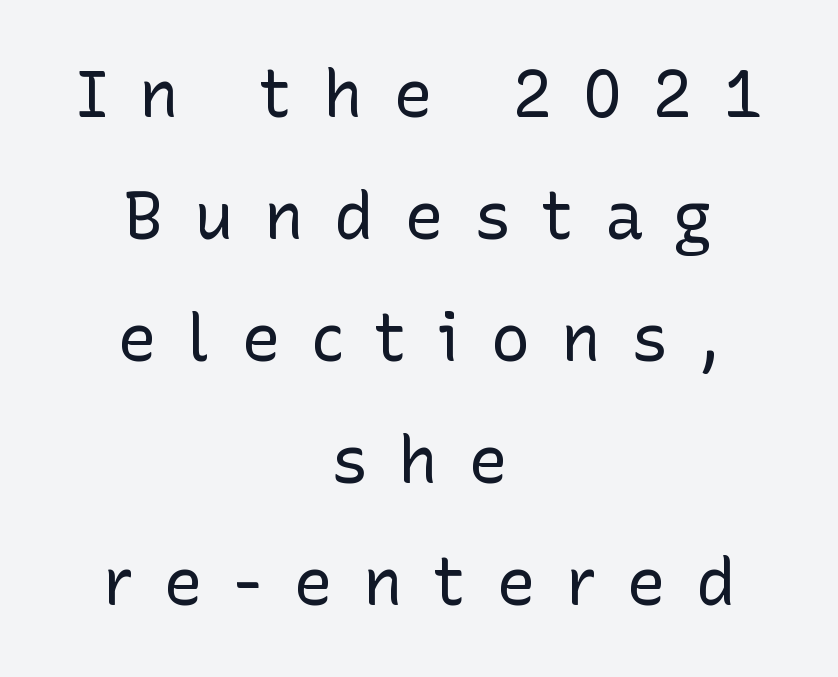
Q: Is the text bold? A: No.
Q: Is the text italic (slanted)? A: No, it is upright.
Q: Is the typeface a serif or a sans-serif typeface? A: Sans-serif.
Q: Is the text underlined? A: No.
Q: How is the paragraph aligned? A: Centered.
Q: Is the spacing between letters normal or unusually wide? A: Unusually wide.
Q: Width (condensed, normal, or wide)? A: Normal.
Q: Stroke contrast? A: Low.
Q: x-height? A: Medium.
Q: Monospaced? A: No.
